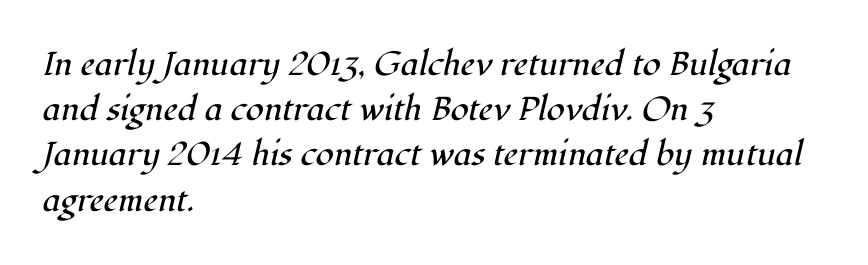
{"serif": "yes", "italic": "yes", "lean": "right", "slant_degrees": 12, "bold": "no", "weight": "regular", "width": "normal", "stroke_contrast": "high", "x_height": "medium", "monospaced": "no", "underline": "no", "align": "left", "line_spacing": "normal", "line_spacing_ratio": 1.37, "letter_spacing": "normal", "letter_spacing_em": 0.0, "glyph_px": 33}
